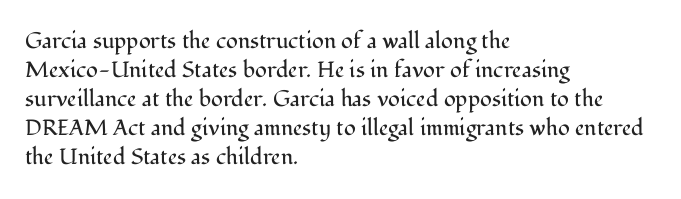
Tall strokes in this sample are plumb rather than angled. The passage shown has conventional tracking throughout. Every row of glyphs begins at an identical x-position on the left. A normal amount of white space separates one row of letters from the next. Type without underlining.
